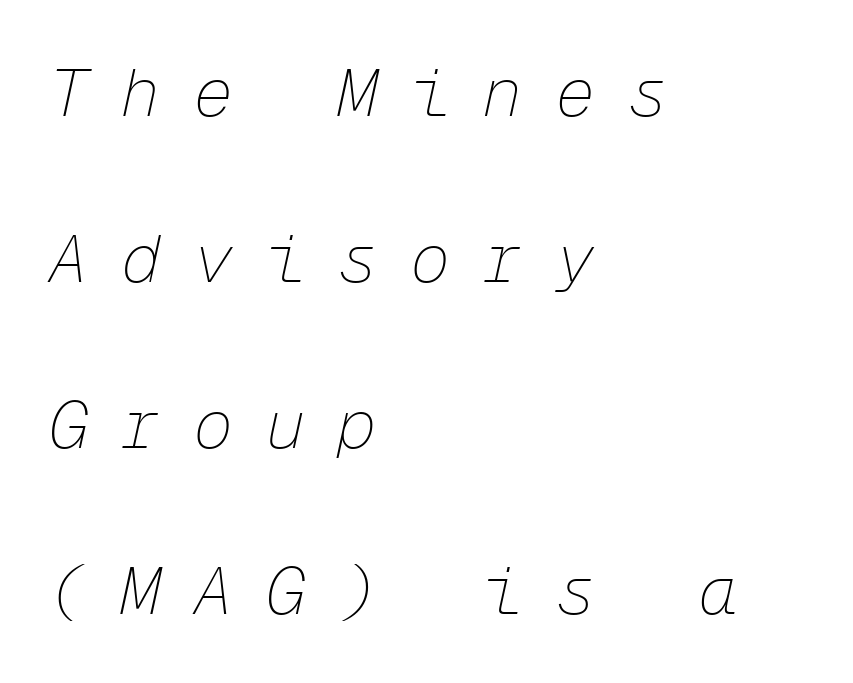
Decoration check: the copy has no underline. What's the leading like? Stretched, with rows far apart. The setting favours the left margin, as ordinary paragraphs usually do. The typography opts for an oblique posture over an upright one. Weight: not bold — regular or lighter. These lines are rendered in a fixed-pitch font.
